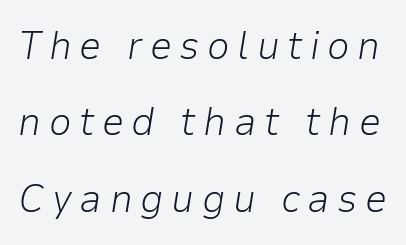
{"italic": "yes", "lean": "right", "slant_degrees": 9, "bold": "no", "weight": "light", "width": "normal", "stroke_contrast": "low", "x_height": "medium", "monospaced": "no", "underline": "no", "line_spacing": "loose", "line_spacing_ratio": 1.91, "glyph_px": 40}
